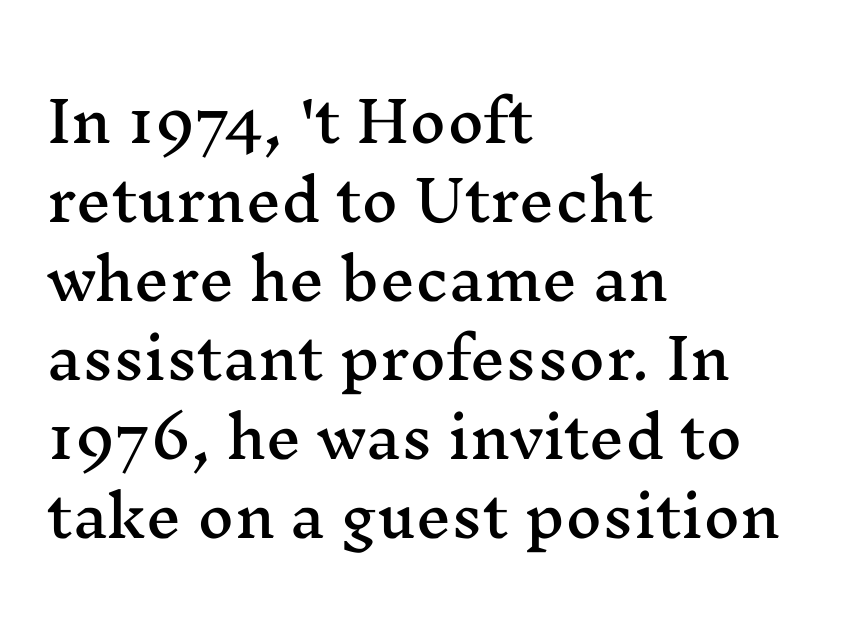
Each letter keeps its own natural width here, so spacing adapts to shape. No italicization has been applied; the sample stays upright. Tracking value appears to be zero — textbook default spacing. The foot of each line stays bare and open.
